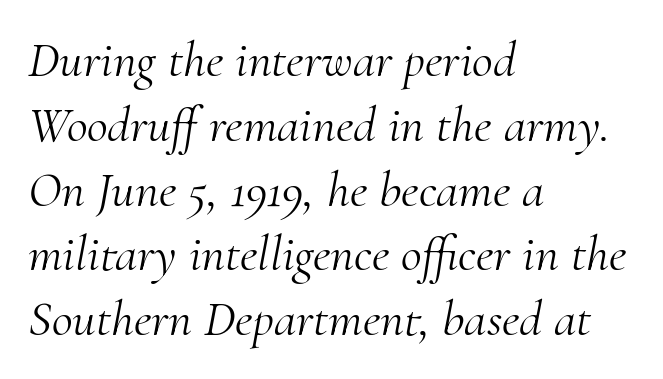
The image shows 51 px light serif type, italic (leaning right); set left-aligned, normal line spacing (1.27x), normal letter spacing, not underlined; medium stroke contrast and a small x-height.
